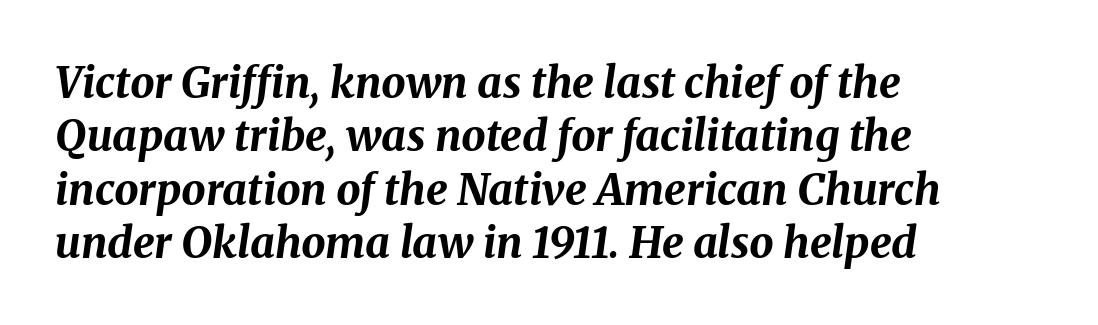
Q: Is the text bold? A: Yes.
Q: Is the text italic (slanted)? A: Yes, it leans right by about 8 degrees.
Q: Is the text underlined? A: No.
Q: How is the paragraph aligned? A: Left-aligned.
Q: Is the spacing between letters normal or unusually wide? A: Normal.
Q: Width (condensed, normal, or wide)? A: Normal.
Q: Stroke contrast? A: Medium.
Q: x-height? A: Medium.
Q: Monospaced? A: No.
